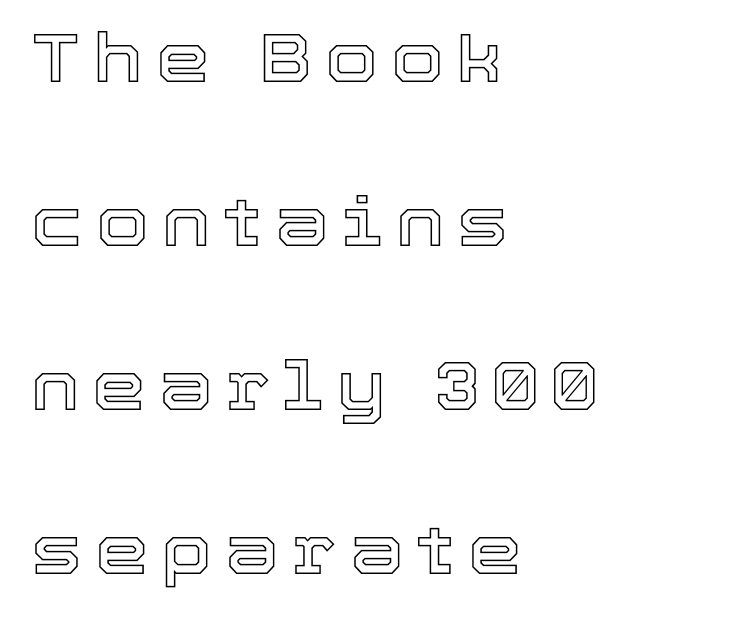
Q: Is the text italic (slanted)? A: No, it is upright.
Q: Is the text underlined? A: No.
Q: How is the paragraph aligned? A: Left-aligned.
Q: Is the spacing between lines tight, normal or loose? A: Loose.
Q: Width (condensed, normal, or wide)? A: Normal.
Q: x-height? A: Medium.
Q: Monospaced? A: No.
